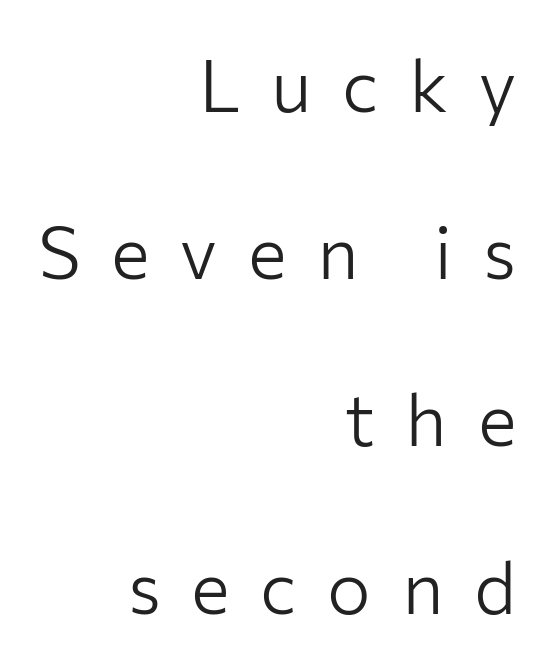
The space beneath each line is pristine and unruled. Proportional: the letters do not fall into vertical columns. The lines in this sample share a right terminus and differ only in where they begin. These lines stand farther apart than default settings would place them.
